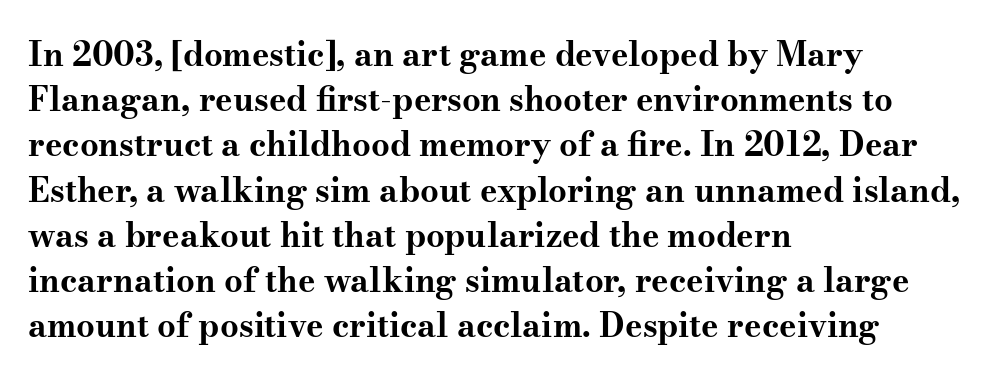
The image shows 33 px bold, wide serif type, upright; set left-aligned, normal line spacing (1.37x), normal letter spacing, not underlined; medium stroke contrast and a small x-height.
